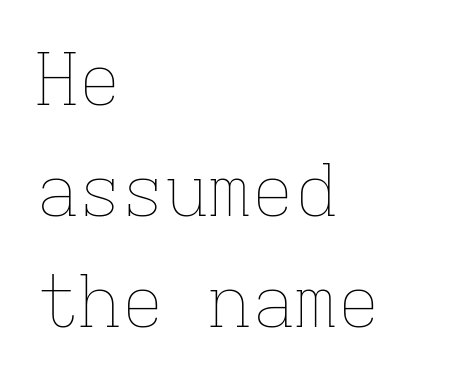
Quick note: not italic, upright. Compared with a centered layout, this one pins lines to the left instead. The space directly below the letters is spotless. You could count columns in this text — the font is strictly monospaced. What's the leading like? Ordinary, nothing unusual.
